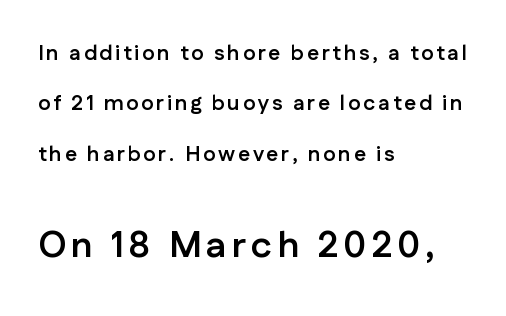
The space beneath each line is pristine and unruled. Block two is the big one; block one sits smaller above it. This sample uses an upright cut, with every glyph sitting square on the baseline. Weight check: bold — yes, fully. Horizontal bands of white between lines are thick stripes. Each line starts at the same left margin while the right side varies.
